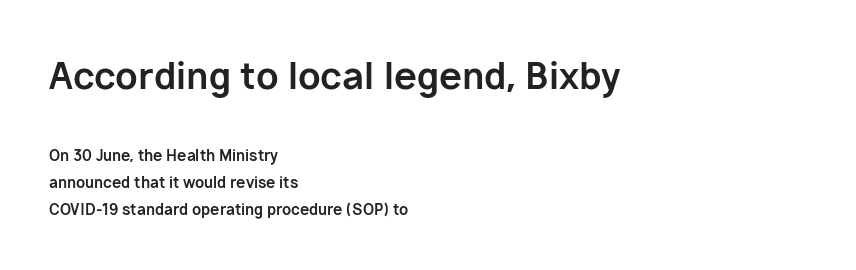
Q: Is the text bold? A: Yes.
Q: Is the text italic (slanted)? A: No, it is upright.
Q: Is the typeface a serif or a sans-serif typeface? A: Sans-serif.
Q: Is the text underlined? A: No.
Q: How is the paragraph aligned? A: Left-aligned.
Q: Is the spacing between letters normal or unusually wide? A: Normal.
Q: Which block of text is set in a larger size, the first (top) or the second (bottom)? A: The first (top) one.
Q: Width (condensed, normal, or wide)? A: Normal.
Q: Stroke contrast? A: Low.
Q: x-height? A: Medium.
Q: Monospaced? A: No.
